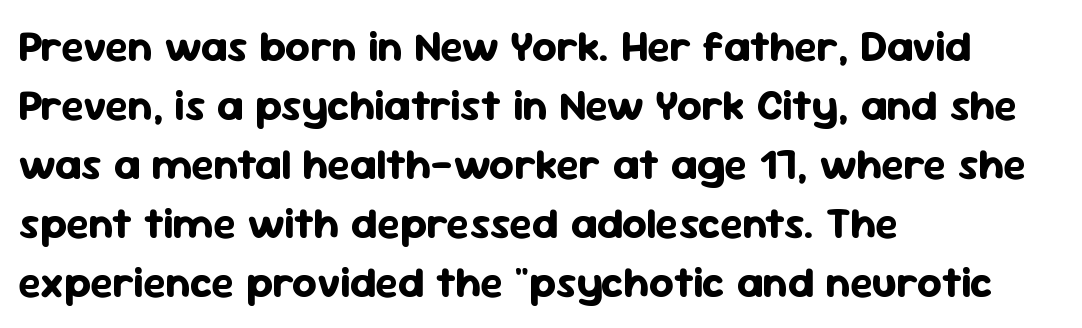
In terms of posture, this sample is upright. Check under the words: just untouched page. Check where the strokes stop: nothing finishes them off — pure sans. Compared with typical paragraphs, the rows here are spaced about the same. Caption: multi-line text, flush left, ragged right. The face used here is rendered with its standard letterfit.
